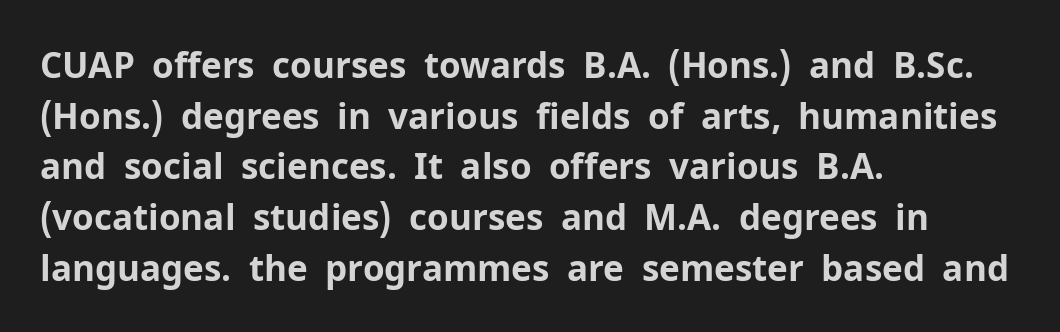
The image shows 35 px bold sans-serif type, upright; set left-aligned, normal line spacing (1.45x), normal letter spacing, not underlined; low stroke contrast and a medium x-height.
